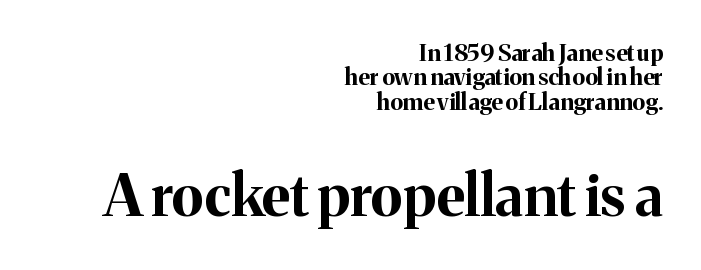
The image shows 58 px bold serif type, upright; set right-aligned, tight line spacing (1.06x), normal letter spacing, not underlined; the second (bottom) block is 2.52x larger; medium stroke contrast and a medium x-height.
